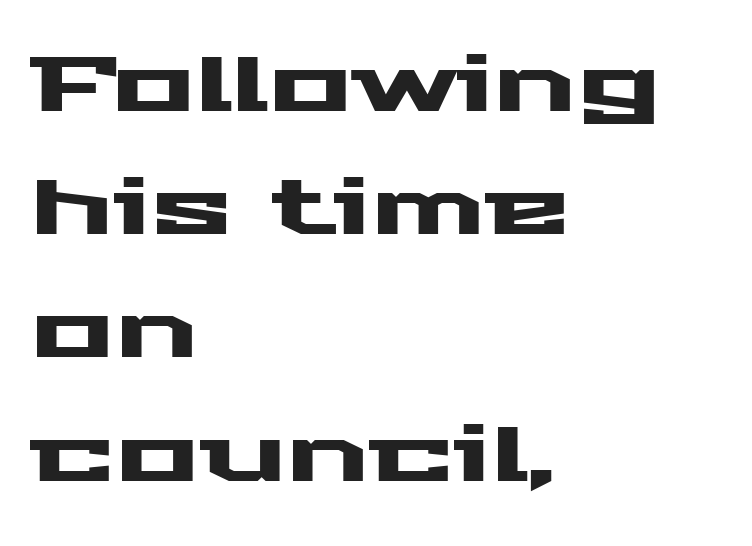
{"serif": "no", "italic": "no", "width": "wide", "stroke_contrast": "medium", "x_height": "medium", "monospaced": "no", "underline": "no", "align": "left", "line_spacing": "normal", "line_spacing_ratio": 1.58, "letter_spacing": "normal", "letter_spacing_em": 0.0, "glyph_px": 78}
